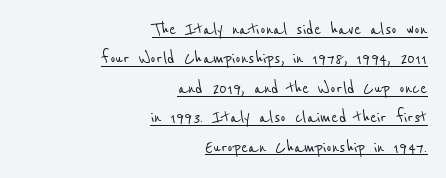
Q: Is the text underlined? A: Yes.
Q: How is the paragraph aligned? A: Right-aligned.
Q: Is the spacing between letters normal or unusually wide? A: Normal.
Q: Is the spacing between lines tight, normal or loose? A: Normal.
